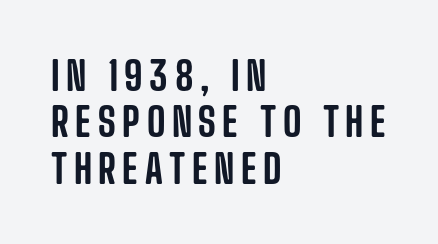
{"serif": "no", "italic": "no", "width": "condensed", "stroke_contrast": "low", "x_height": "large", "monospaced": "no", "underline": "no", "align": "left", "line_spacing_ratio": 1.16, "glyph_px": 40}
